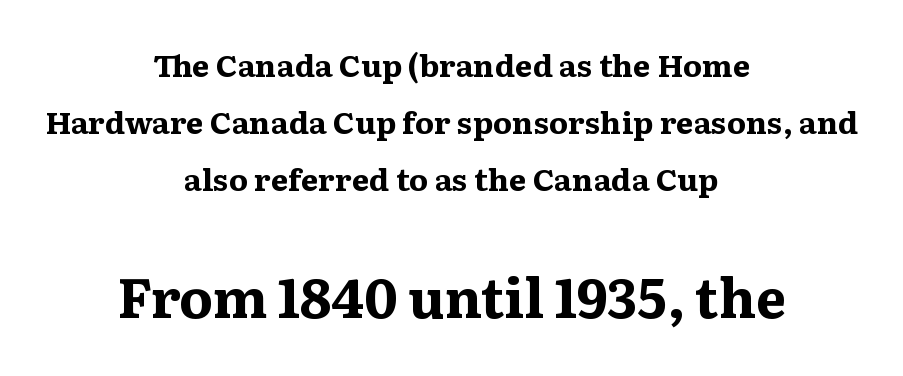
The image shows 54 px bold, wide serif type, upright; set centered, line spacing 1.84x, normal letter spacing, not underlined; the second (bottom) block is 1.74x larger; medium stroke contrast and a medium x-height.
